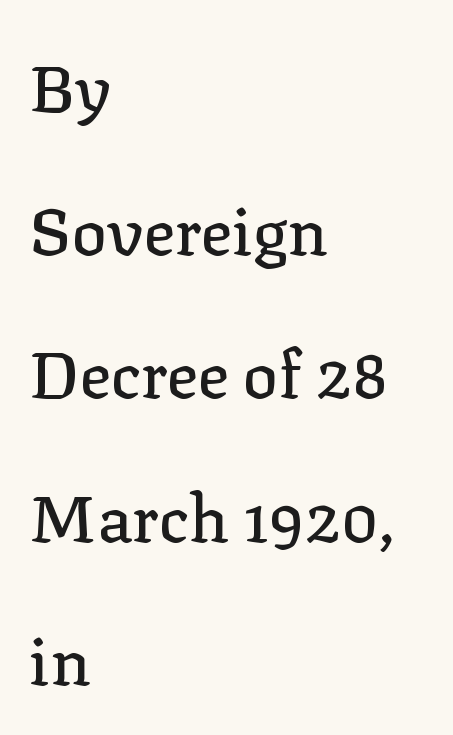
{"serif": "yes", "italic": "no", "width": "normal", "stroke_contrast": "low", "x_height": "medium", "monospaced": "no", "underline": "no", "align": "left", "line_spacing": "loose", "line_spacing_ratio": 2.17, "letter_spacing": "normal", "letter_spacing_em": 0.0, "glyph_px": 66}
